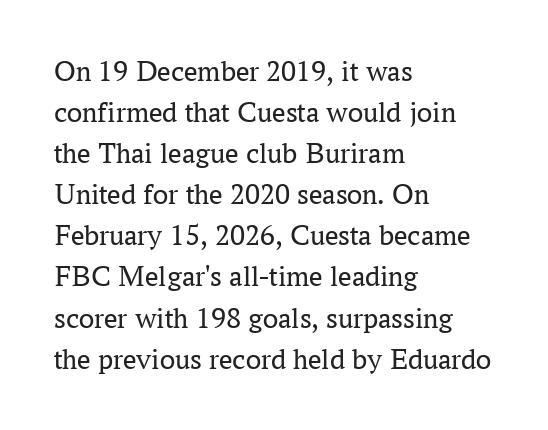
{"serif": "yes", "italic": "no", "bold": "no", "weight": "regular", "width": "normal", "stroke_contrast": "medium", "x_height": "medium", "monospaced": "no", "underline": "no", "align": "left", "line_spacing": "normal", "line_spacing_ratio": 1.37, "letter_spacing": "normal", "letter_spacing_em": 0.0, "glyph_px": 30}
